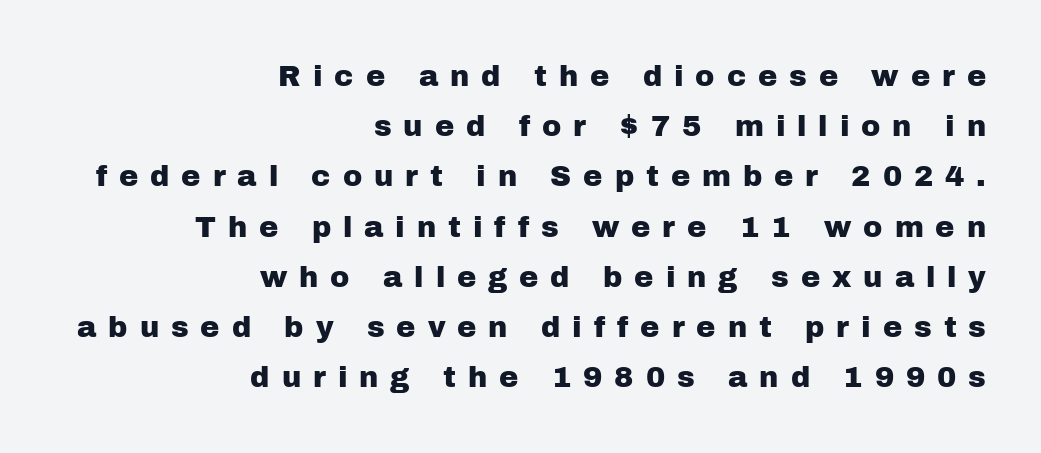
The image shows 29 px sans-serif type, upright; set right-aligned, line spacing 1.73x, unusually wide letter spacing (+0.41 em), not underlined; low stroke contrast and a medium x-height.
